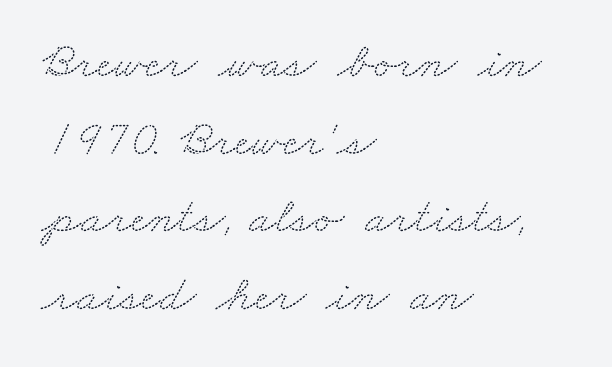
Q: Is the typeface a serif or a sans-serif typeface? A: Serif.
Q: Is the text underlined? A: No.
Q: How is the paragraph aligned? A: Left-aligned.
Q: Is the spacing between letters normal or unusually wide? A: Normal.
Q: Is the spacing between lines tight, normal or loose? A: Normal.
Q: Width (condensed, normal, or wide)? A: Wide.
Q: Stroke contrast? A: Medium.
Q: x-height? A: Small.
Q: Monospaced? A: No.
